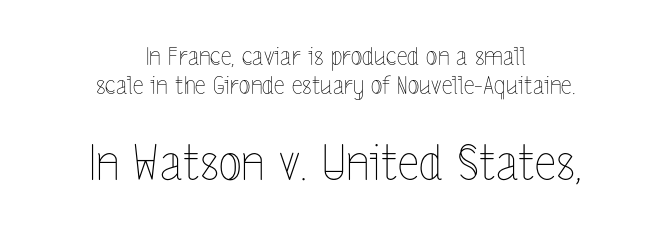
The setting favours the middle, as headings and verse often do. Spacing verdict: proportional, widths tailored to each character. Size hierarchy here favors the trailing block over the leading one. Default kerning and tracking; the words read as compact shapes. Italic? Not at all — the glyphs are vertical. Bare-footed words on every line.
